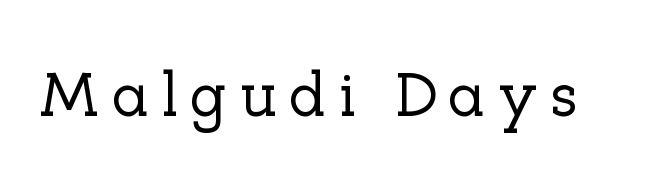
A clean baseline with only descenders dipping below it. Note: serifs present on the glyphs. Looks like regular typesetting: each glyph gets only the width it needs. The axis of the letterforms is exactly vertical.
